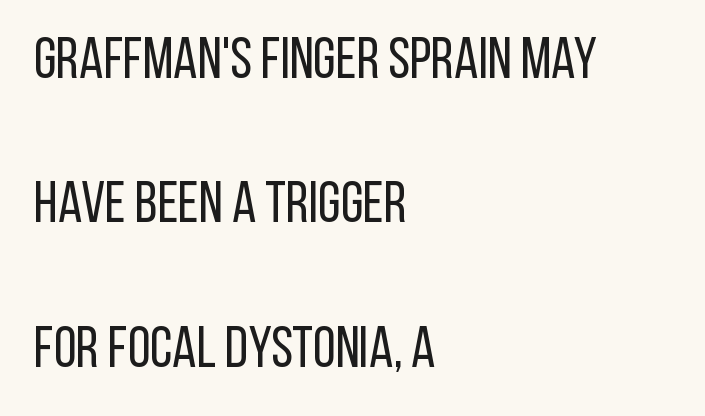
The characters are drawn with everyday or finer stroke widths. Reading down the block, your eye returns to a fixed left position each line. Whoever set this chose breathing room over compactness in the vertical rhythm. Honestly, there is no underline to notice here at all. You can tell it's not italic because the verticals are truly vertical. Here the designer chose a conventional face with non-uniform glyph widths.
